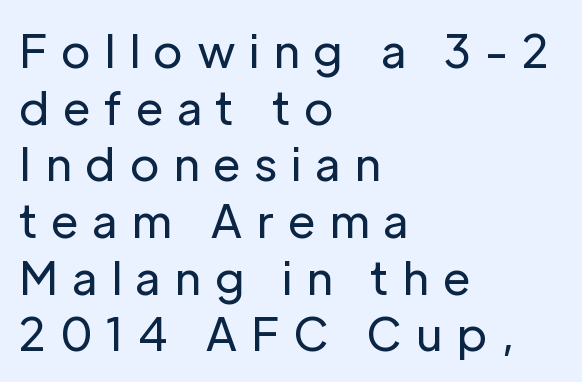
These lines stack with their left ends in a neat column. Honestly, there is no underline to notice here at all. Think standard paragraph weight, or any step lighter than that. Vertically, the passage feels balanced, rows spaced as you'd expect. Rendered with straight, roman letterforms.
